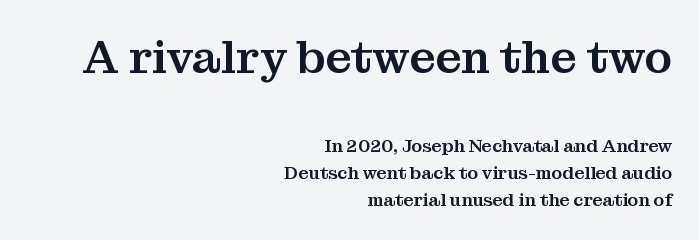
The image shows 46 px serif type, upright; set right-aligned, normal line spacing (1.52x), normal letter spacing, not underlined; the first (top) block is 2.56x larger; medium stroke contrast and a medium x-height.
